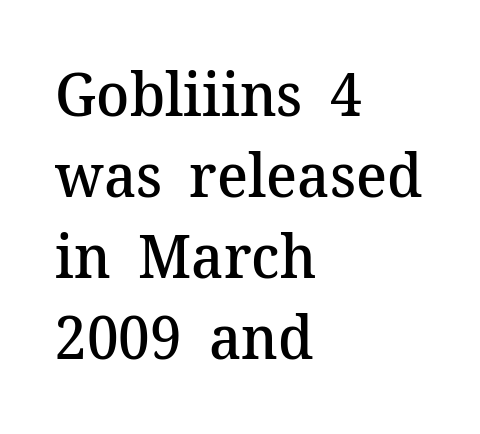
The passage shown is semibold, sitting just below true bold. Font category for this specimen: serif. Looks like regular typesetting: each glyph gets only the width it needs. Tracking here is standard; glyphs follow each other at the usual distance. Clear beneath every line of the passage. A roman cut, with each character standing at attention.
